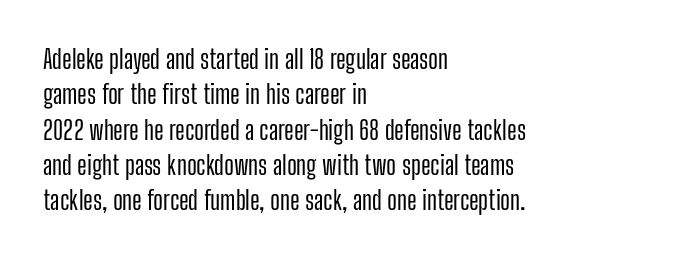
The image shows 26 px text type, upright; set left-aligned, normal line spacing (1.36x), normal letter spacing, not underlined.
